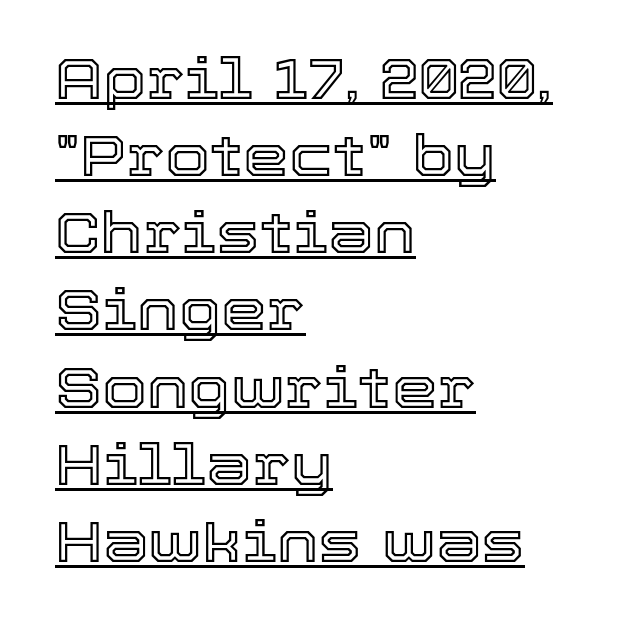
{"italic": "no", "width": "normal", "x_height": "medium", "monospaced": "no", "underline": "yes", "align": "left", "line_spacing": "normal", "line_spacing_ratio": 1.33, "letter_spacing": "normal", "letter_spacing_em": 0.0, "glyph_px": 58}
